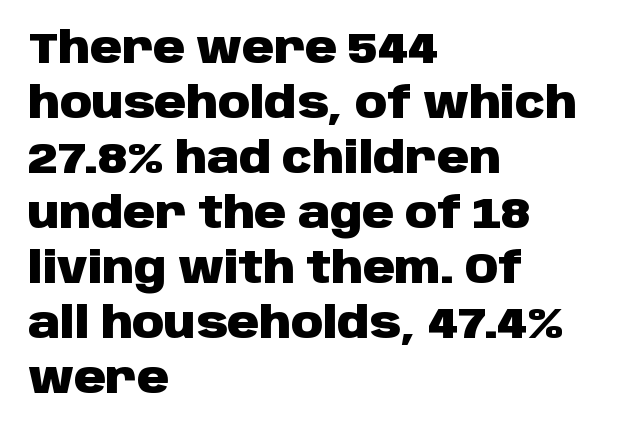
The image shows 44 px heavy sans-serif type, upright; set left-aligned, normal line spacing (1.25x), normal letter spacing, not underlined; low stroke contrast and a large x-height.
